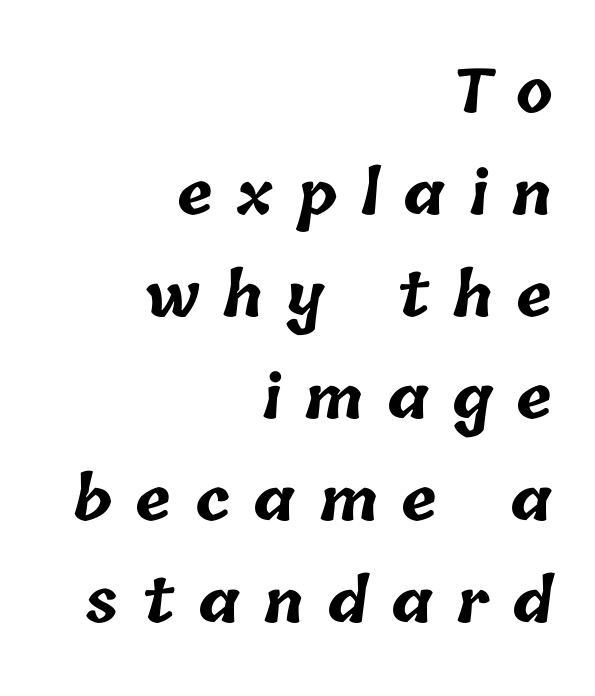
Q: Is the text bold? A: Yes.
Q: Is the text underlined? A: No.
Q: How is the paragraph aligned? A: Right-aligned.
Q: Is the spacing between letters normal or unusually wide? A: Unusually wide.
Q: Is the spacing between lines tight, normal or loose? A: Normal.
Q: Width (condensed, normal, or wide)? A: Normal.
Q: Stroke contrast? A: Low.
Q: x-height? A: Medium.
Q: Monospaced? A: No.
